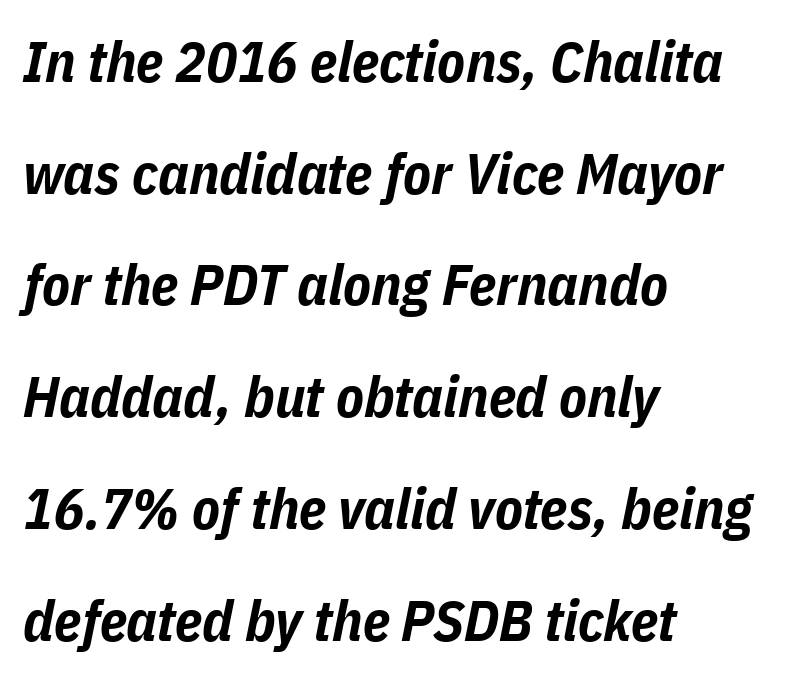
Notice how the passage keeps a crisp vertical edge on the left only. The typography opts for an oblique posture over an upright one. Tracking value appears to be zero — textbook default spacing. Proportional: the letters do not fall into vertical columns.
